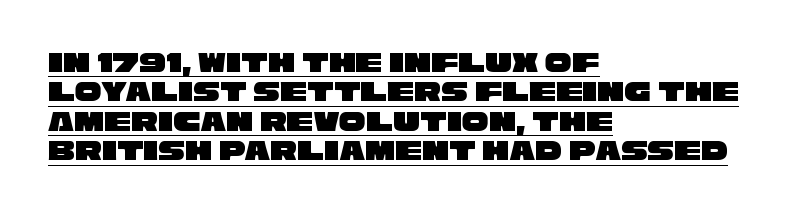
The image shows 30 px wide sans-serif type; set left-aligned, tight line spacing (0.98x), normal letter spacing, underlined; low stroke contrast and a large x-height.
